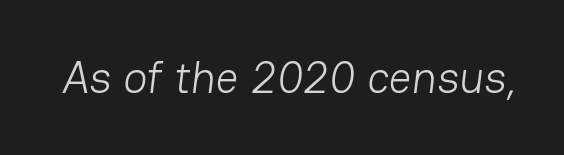
{"serif": "no", "bold": "no", "weight": "light", "width": "normal", "stroke_contrast": "low", "x_height": "medium", "monospaced": "no", "underline": "no", "letter_spacing": "normal", "letter_spacing_em": 0.0, "glyph_px": 45}
